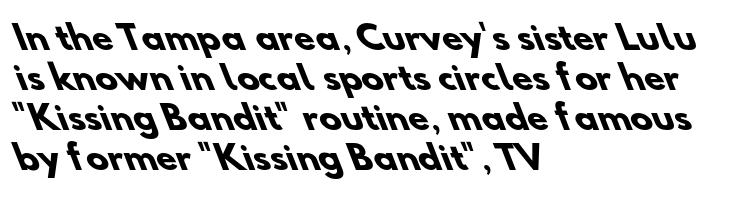
{"serif": "no", "bold": "yes", "weight": "heavy", "width": "normal", "stroke_contrast": "low", "x_height": "small", "monospaced": "no", "underline": "no", "align": "left", "line_spacing_ratio": 1.21, "letter_spacing": "normal", "letter_spacing_em": 0.0, "glyph_px": 33}
